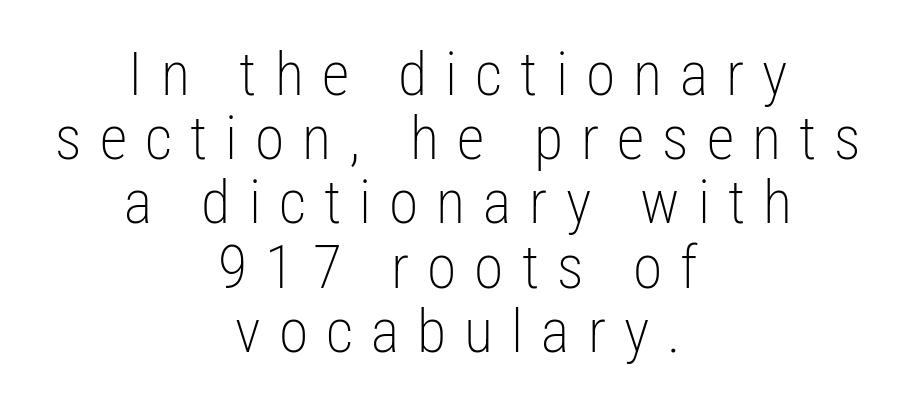
Q: Is the text bold? A: No.
Q: Is the text italic (slanted)? A: No, it is upright.
Q: Is the typeface a serif or a sans-serif typeface? A: Sans-serif.
Q: Is the text underlined? A: No.
Q: How is the paragraph aligned? A: Centered.
Q: Is the spacing between letters normal or unusually wide? A: Unusually wide.
Q: Is the spacing between lines tight, normal or loose? A: Tight.
Q: Width (condensed, normal, or wide)? A: Condensed.
Q: Stroke contrast? A: Low.
Q: x-height? A: Medium.
Q: Monospaced? A: No.
